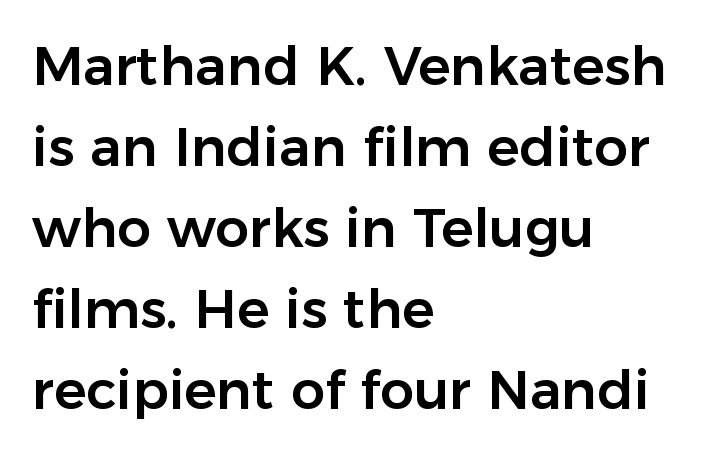
The image shows 54 px sans-serif type, upright; set left-aligned, normal line spacing (1.5x), normal letter spacing, not underlined; low stroke contrast and a medium x-height.
